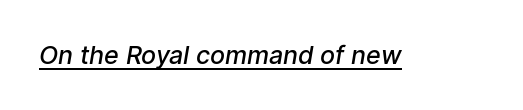
{"bold": "semi", "underline": "yes", "letter_spacing": "normal", "letter_spacing_em": 0.0, "glyph_px": 25}
